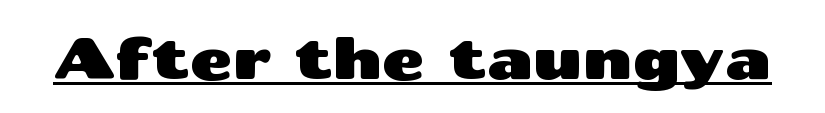
Is this a fixed-width face? No — the glyphs have proportional, varying widths. What decoration does the sample have? An underline. Designer's note — italics off, roman on. The horizontal fit of the characters is conventional and even. Is this a sans? Yes — the strokes have no serifs.
